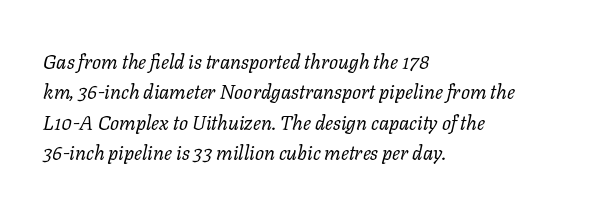
Q: Is the text bold? A: No.
Q: Is the text italic (slanted)? A: Yes, it leans right by about 11 degrees.
Q: Is the text underlined? A: No.
Q: How is the paragraph aligned? A: Left-aligned.
Q: Is the spacing between letters normal or unusually wide? A: Normal.
Q: Is the spacing between lines tight, normal or loose? A: Normal.
